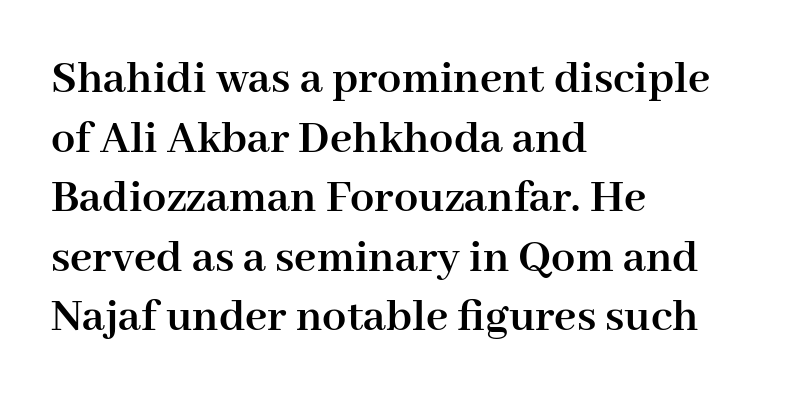
{"serif": "yes", "italic": "no", "bold": "yes", "weight": "semibold", "width": "normal", "stroke_contrast": "high", "x_height": "medium", "monospaced": "no", "underline": "no", "align": "left", "line_spacing_ratio": 1.24, "letter_spacing": "normal", "letter_spacing_em": 0.0, "glyph_px": 48}
